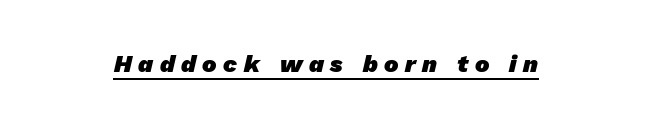
{"bold": "yes", "underline": "yes", "letter_spacing": "wide", "letter_spacing_em": 0.27, "glyph_px": 24}
